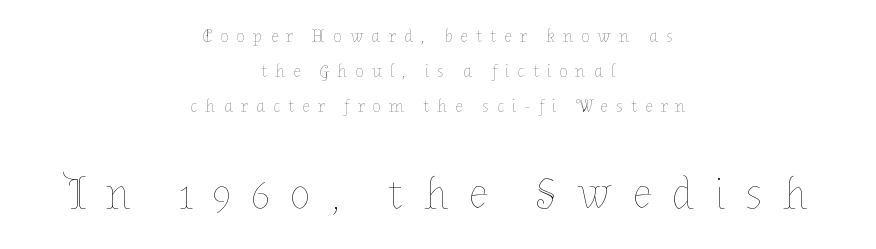
The image shows 45 px thin type, upright; set centered, loose line spacing (1.95x), unusually wide letter spacing (+0.44 em), not underlined; the second (bottom) block is 2.5x larger; low stroke contrast and a medium x-height.
